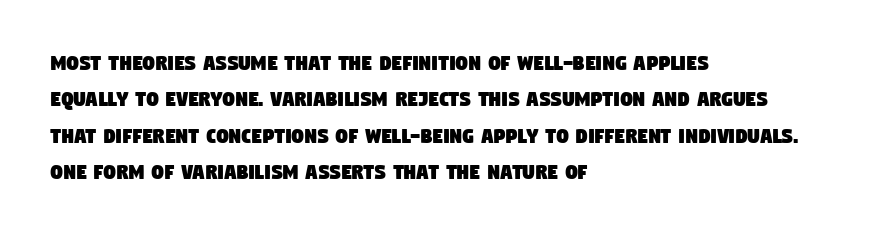
{"underline": "no", "align": "left", "line_spacing": "normal", "line_spacing_ratio": 1.52, "letter_spacing": "normal", "letter_spacing_em": 0.0, "glyph_px": 24}
